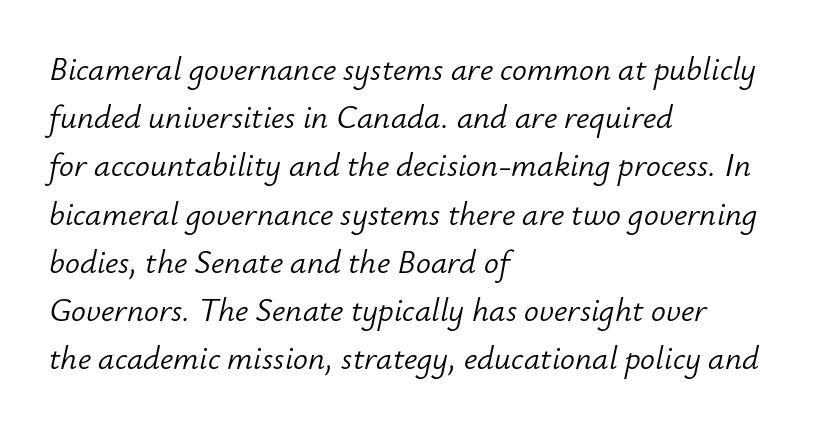
The image shows 33 px light type, italic (leaning right); set left-aligned, normal line spacing (1.46x), normal letter spacing, not underlined; low stroke contrast and a small x-height.
